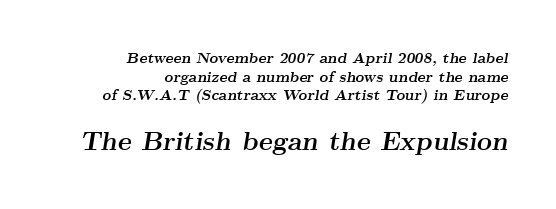
Spacing between characters is what you'd get straight out of the box. In CSS terms this would be text-align: right. Emphasis by weight is at full strength: bold. Emphasis-style slanted type is in use. Which of the two is more prominent by size? The second, at the bottom. This rendering features lettering with no underline.
